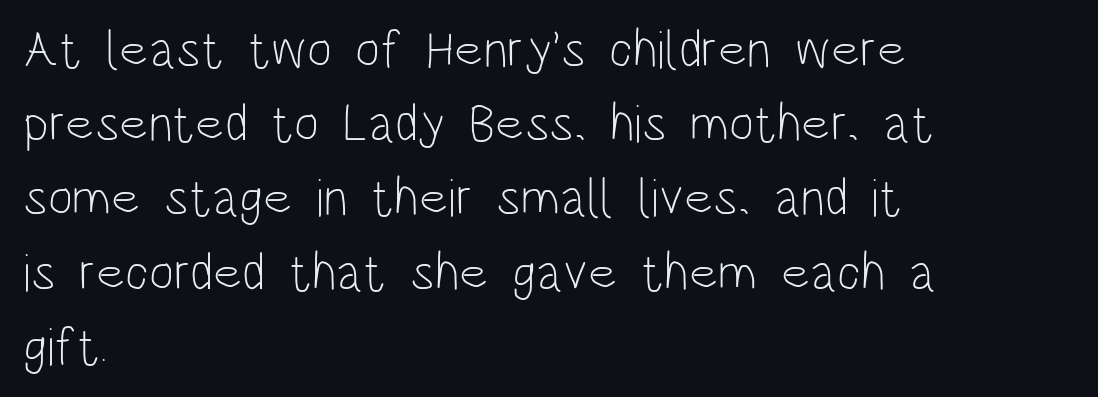
Is this a fixed-width face? No — the glyphs have proportional, varying widths. This is not heavy type; no bold has been used. Line spacing here is normal. Check the space under the baseline: it is left empty.
